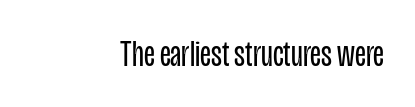
The string is rendered with underlining switched off. Stroke thickness stays within the range of a standard reading face or lighter. The typesetter chose a ragged-left arrangement here. Words appear dense and cohesive because spacing is normal.
